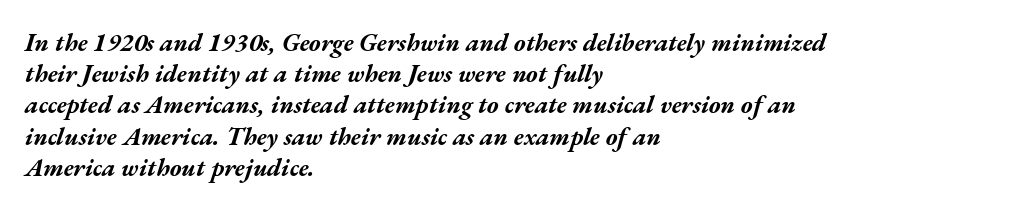
{"italic": "yes", "lean": "right", "slant_degrees": 17, "bold": "yes", "underline": "no", "align": "left", "line_spacing": "normal", "line_spacing_ratio": 1.25, "letter_spacing": "normal", "letter_spacing_em": 0.0, "glyph_px": 25}
